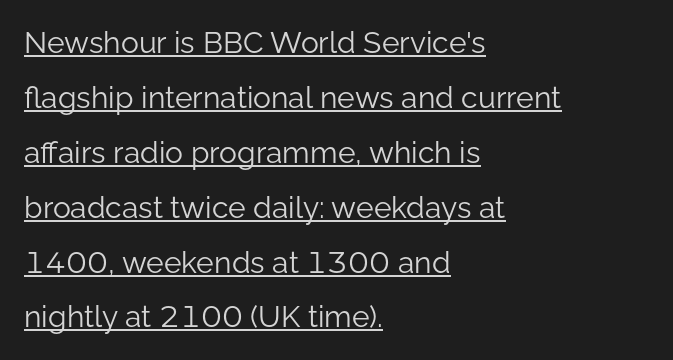
{"serif": "no", "italic": "no", "bold": "no", "weight": "light", "width": "normal", "stroke_contrast": "low", "x_height": "medium", "monospaced": "no", "underline": "yes", "align": "left", "line_spacing_ratio": 1.83, "letter_spacing": "normal", "letter_spacing_em": 0.0, "glyph_px": 30}
